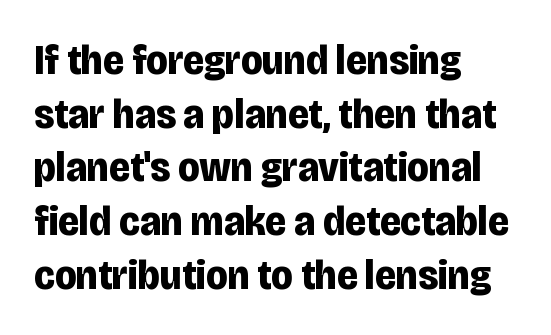
{"serif": "no", "italic": "no", "bold": "yes", "weight": "bold", "width": "condensed", "stroke_contrast": "low", "x_height": "large", "monospaced": "no", "underline": "no", "align": "left", "line_spacing": "normal", "line_spacing_ratio": 1.25, "letter_spacing": "normal", "letter_spacing_em": 0.0, "glyph_px": 43}
